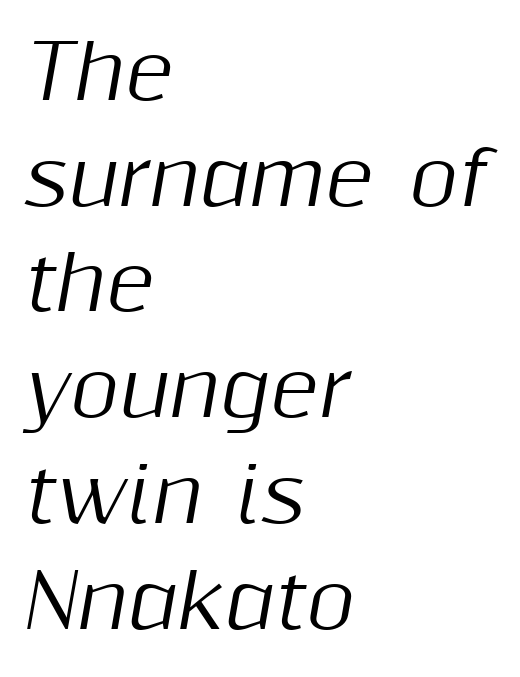
Q: Is the text italic (slanted)? A: Yes, it leans right by about 10 degrees.
Q: Is the text underlined? A: No.
Q: How is the paragraph aligned? A: Left-aligned.
Q: Is the spacing between letters normal or unusually wide? A: Normal.
Q: Is the spacing between lines tight, normal or loose? A: Normal.
Q: Width (condensed, normal, or wide)? A: Normal.
Q: Stroke contrast? A: Medium.
Q: x-height? A: Medium.
Q: Monospaced? A: No.
